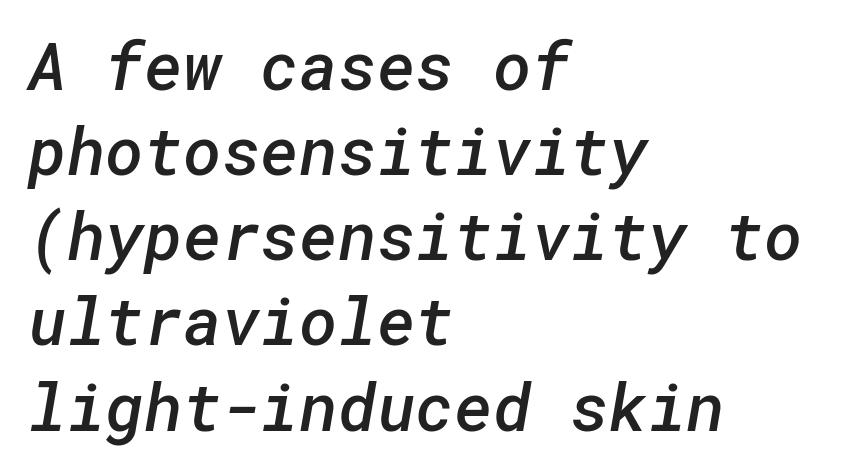
{"serif": "no", "bold": "semi", "weight": "semibold", "width": "normal", "stroke_contrast": "low", "x_height": "medium", "underline": "no", "align": "left", "line_spacing": "normal", "line_spacing_ratio": 1.29, "letter_spacing": "normal", "letter_spacing_em": 0.0, "glyph_px": 66}
